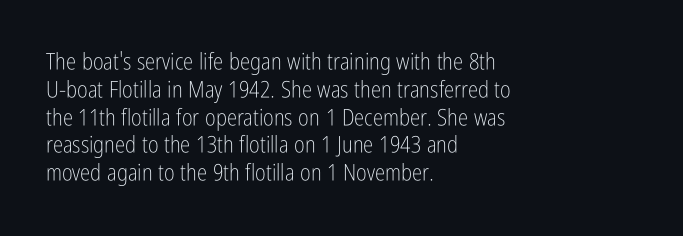
Italic: no, the glyphs are upright roman. Typeset ragged right — the left edge is the straight one. The gaps between neighbouring characters are ordinary and unremarkable. No letter is thick-stroked: the sample isn't bold. Lines of text with bare space underneath.
